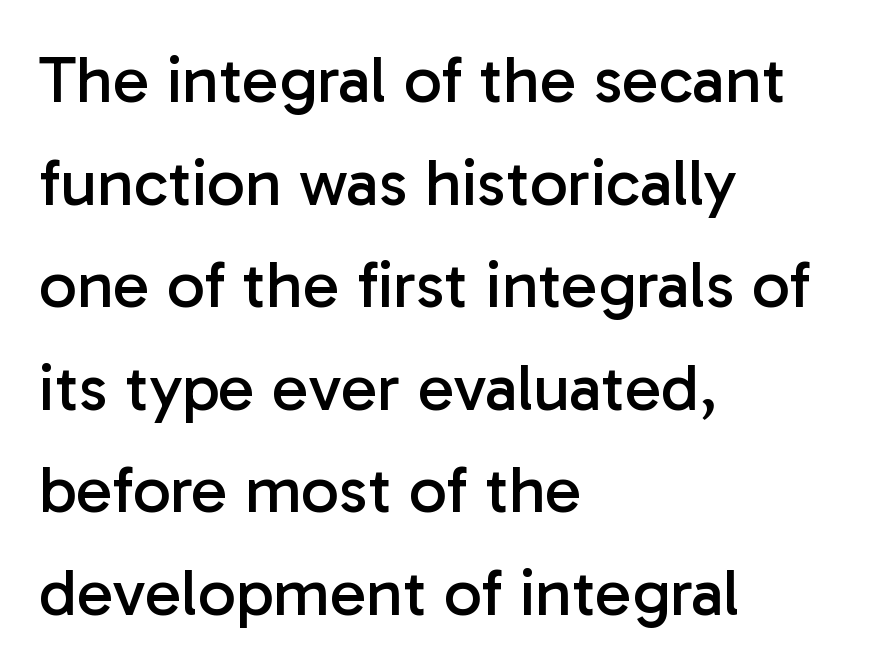
The text was rendered using a sans face with plain stroke endings. The cut favours lightness, reaching ordinary text weight at its darkest. This sample uses plain, unmodified letter spacing. Evenly set lines give the paragraph a standard silhouette.
